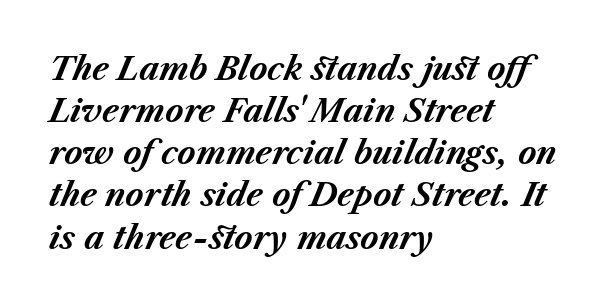
The image shows 31 px bold type, italic (leaning right); set left-aligned, normal line spacing (1.36x), normal letter spacing, not underlined; medium stroke contrast and a medium x-height.
